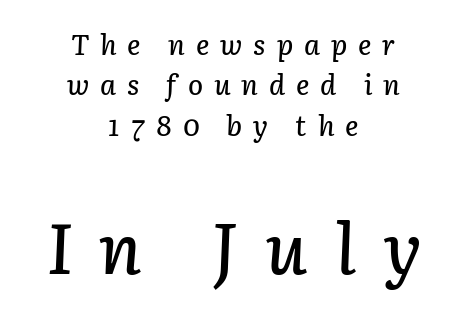
{"italic": "yes", "lean": "right", "slant_degrees": 3, "width": "normal", "stroke_contrast": "low", "x_height": "medium", "monospaced": "no", "underline": "no", "align": "center", "line_spacing": "normal", "line_spacing_ratio": 1.44, "letter_spacing": "wide", "letter_spacing_em": 0.39, "larger_block": "second", "size_ratio": 2.54, "glyph_px": 71}
